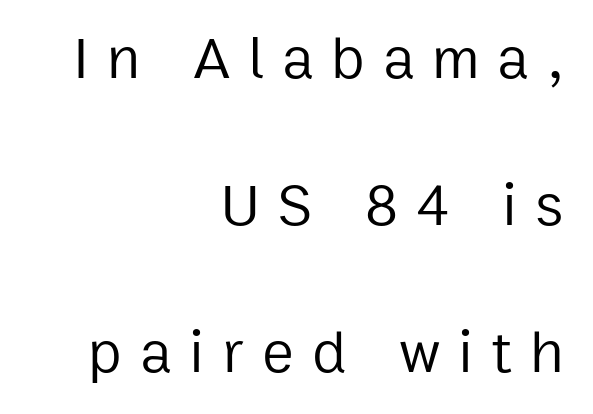
A sans-serif font was chosen for this passage. These lines were composed using upright roman letters. Notice how the passage keeps a crisp vertical edge on the right only. Spacing verdict: proportional, widths tailored to each character. Letter spacing: wide.
